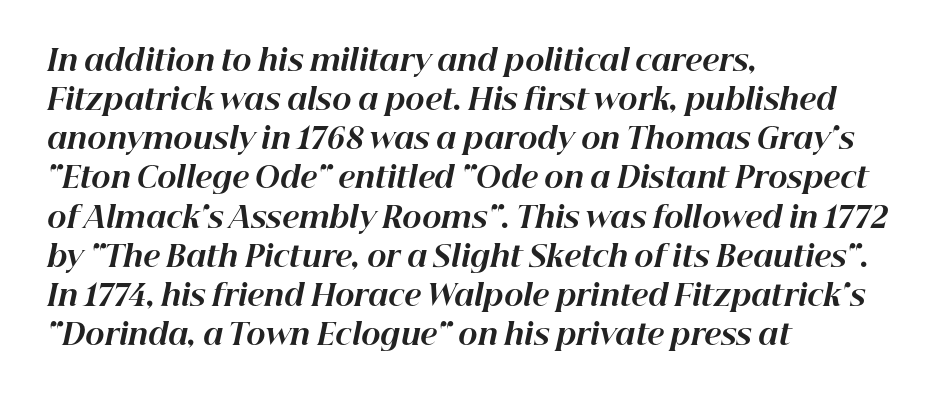
Q: Is the text bold? A: Yes.
Q: Is the text italic (slanted)? A: Yes, it leans right by about 12 degrees.
Q: Is the text underlined? A: No.
Q: How is the paragraph aligned? A: Left-aligned.
Q: Is the spacing between letters normal or unusually wide? A: Normal.
Q: Is the spacing between lines tight, normal or loose? A: Normal.
Q: Width (condensed, normal, or wide)? A: Normal.
Q: Stroke contrast? A: High.
Q: x-height? A: Medium.
Q: Monospaced? A: No.
